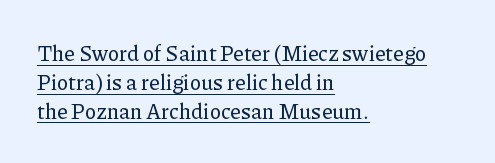
The image shows 21 px text type, upright; set left-aligned, normal line spacing (1.37x), normal letter spacing, underlined.
